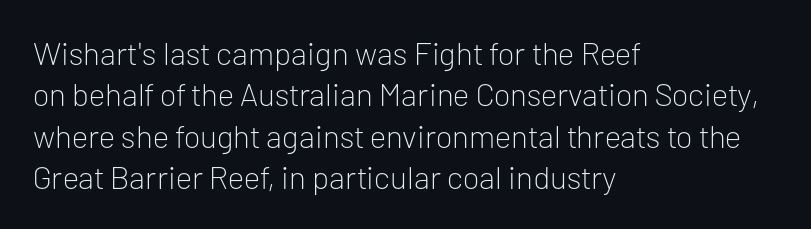
A quiet, ordinary-to-light weight characterises the typeface. The gap between lines stays unmarked. In terms of letterform style, serifs are entirely absent. Reading down the block, your eye returns to a fixed left position each line. Each letter keeps its own natural width here, so spacing adapts to shape. Letter spacing: default.
